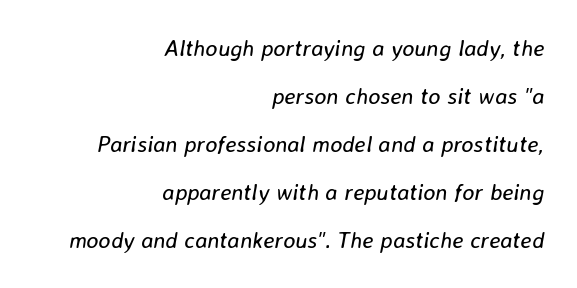
{"italic": "yes", "lean": "right", "slant_degrees": 8, "bold": "no", "underline": "no", "align": "right", "line_spacing": "loose", "line_spacing_ratio": 2.09, "letter_spacing": "normal", "letter_spacing_em": 0.0, "glyph_px": 23}
